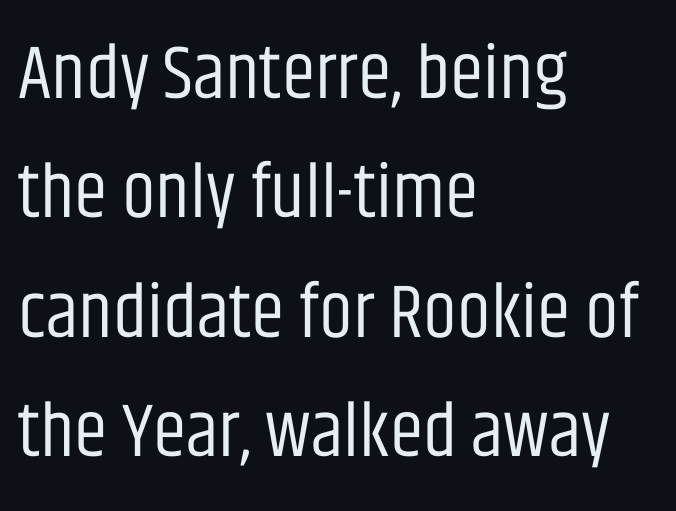
The string is rendered with underlining switched off. Typeset ragged right — the left edge is the straight one. The face used here is a sans, in the tradition of grotesques and geometrics. Posture: upright roman. No heavy texture on the line: the type isn't bold. Character widths vary here, with narrow letters taking less room than wide ones.
